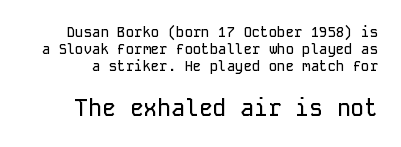
The image shows 23 px text type, upright; set line spacing 1.23x, normal letter spacing, not underlined; the second (bottom) block is 1.64x larger.
